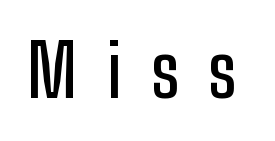
What kind of face is this? One without serifs — a sans. Note the varied advance widths — an 'i' is clearly narrower than an 'm'. Someone cranked the tracking dial way up on this one. Anything drawn beneath the words? Only blank space. It's the straight-up-and-down kind of type.
